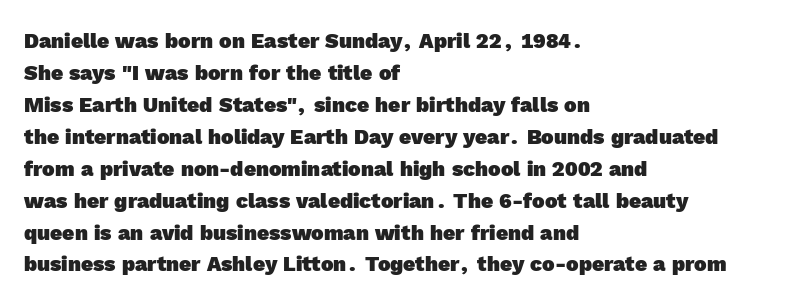
Every row of glyphs begins at an identical x-position on the left. Tracking here is standard; glyphs follow each other at the usual distance. Only glyphs here, with clear space below each row. Summary of vertical rhythm: regular, with standard interline spacing.
